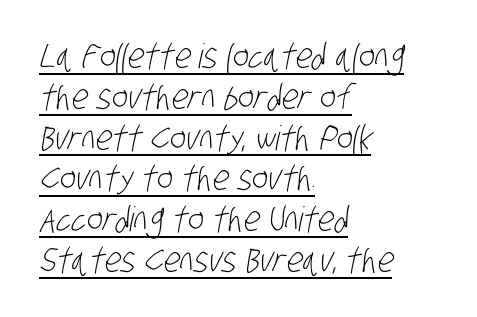
The image shows 34 px light, condensed sans-serif type; set left-aligned, line spacing 1.2x, normal letter spacing, underlined; low stroke contrast and a large x-height.
